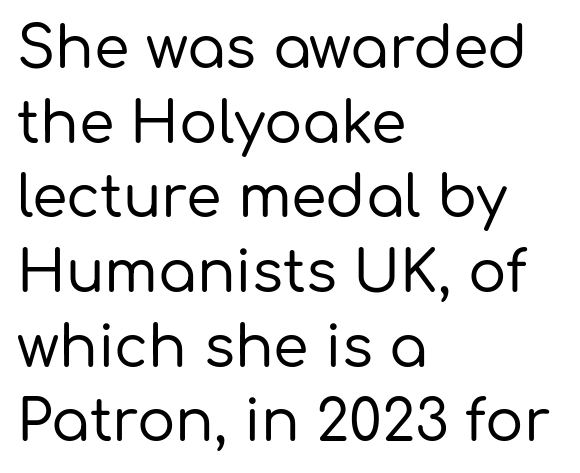
{"serif": "no", "italic": "no", "width": "normal", "stroke_contrast": "low", "x_height": "medium", "monospaced": "no", "underline": "no", "align": "left", "line_spacing": "normal", "line_spacing_ratio": 1.31, "letter_spacing": "normal", "letter_spacing_em": 0.0, "glyph_px": 57}
